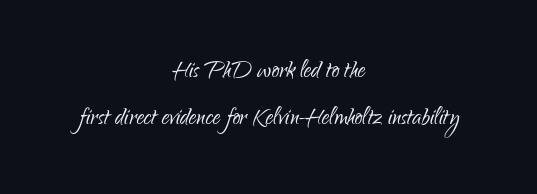
{"serif": "no", "bold": "no", "weight": "light", "width": "condensed", "stroke_contrast": "low", "x_height": "small", "monospaced": "no", "underline": "no", "align": "center", "line_spacing": "normal", "line_spacing_ratio": 1.58, "letter_spacing": "normal", "letter_spacing_em": 0.0, "glyph_px": 30}
